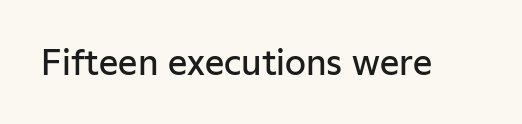
Here the designer chose a conventional face with non-uniform glyph widths. Bold? Not quite — semibold, heavier than regular but stopping short. This sample uses an upright cut, with every glyph sitting square on the baseline. The space beneath each line is pristine and unruled. The face used here is a sans, in the tradition of grotesques and geometrics.
